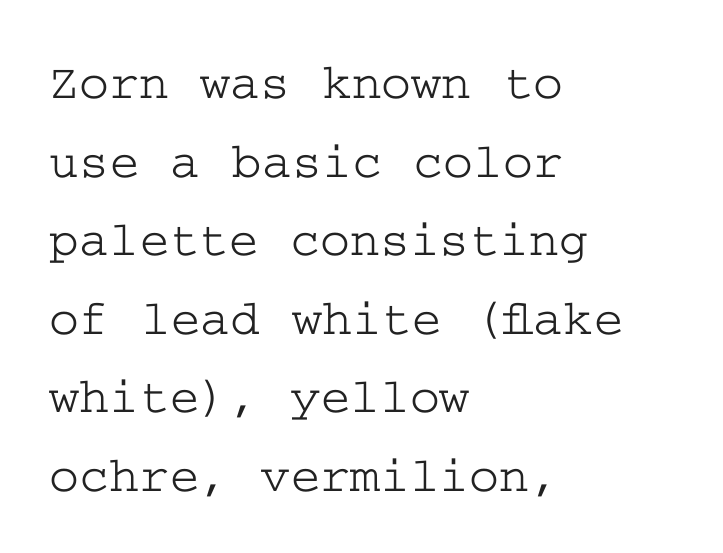
Q: Is the text italic (slanted)? A: No, it is upright.
Q: Is the typeface a serif or a sans-serif typeface? A: Serif.
Q: Is the text underlined? A: No.
Q: How is the paragraph aligned? A: Left-aligned.
Q: Is the spacing between letters normal or unusually wide? A: Normal.
Q: Is the spacing between lines tight, normal or loose? A: Normal.
Q: Width (condensed, normal, or wide)? A: Wide.
Q: Stroke contrast? A: Low.
Q: x-height? A: Medium.
